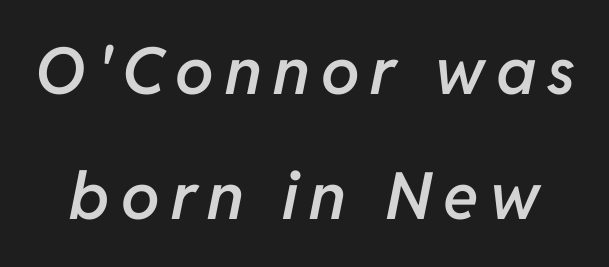
The image shows 65 px semibold type, italic (leaning right); set loose line spacing (1.93x), not underlined; low stroke contrast and a medium x-height.
